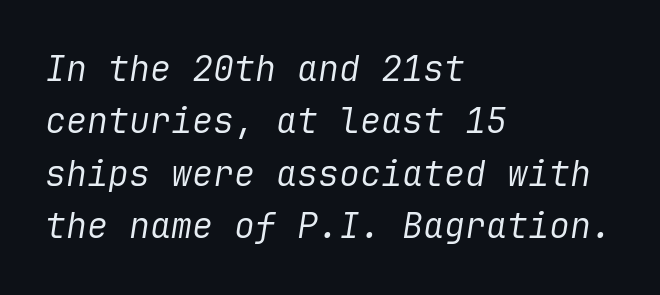
Q: Is the text bold? A: No.
Q: Is the text italic (slanted)? A: Yes, it leans right by about 9 degrees.
Q: Is the text underlined? A: No.
Q: How is the paragraph aligned? A: Left-aligned.
Q: Is the spacing between letters normal or unusually wide? A: Normal.
Q: Is the spacing between lines tight, normal or loose? A: Normal.
Q: Width (condensed, normal, or wide)? A: Normal.
Q: Stroke contrast? A: Low.
Q: x-height? A: Medium.
